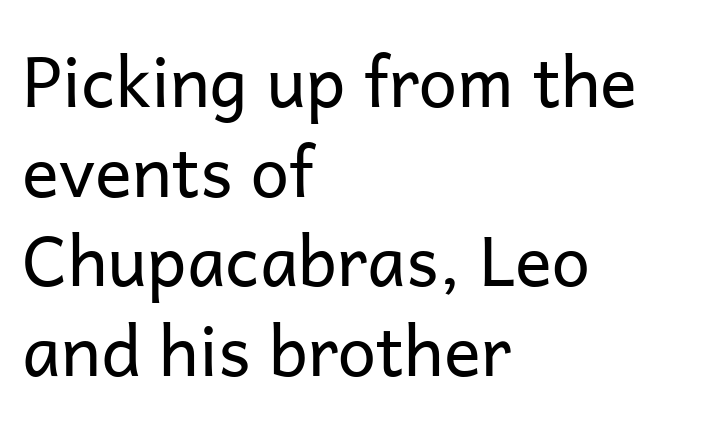
Q: Is the text bold? A: No.
Q: Is the text italic (slanted)? A: No, it is upright.
Q: Is the typeface a serif or a sans-serif typeface? A: Sans-serif.
Q: Is the text underlined? A: No.
Q: How is the paragraph aligned? A: Left-aligned.
Q: Is the spacing between letters normal or unusually wide? A: Normal.
Q: Is the spacing between lines tight, normal or loose? A: Normal.
Q: Width (condensed, normal, or wide)? A: Normal.
Q: Stroke contrast? A: Low.
Q: x-height? A: Medium.
Q: Monospaced? A: No.
